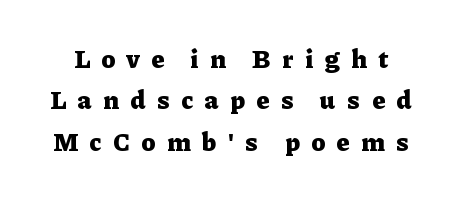
{"italic": "no", "bold": "yes", "underline": "no", "line_spacing": "normal", "line_spacing_ratio": 1.59, "letter_spacing": "wide", "letter_spacing_em": 0.45, "glyph_px": 26}
